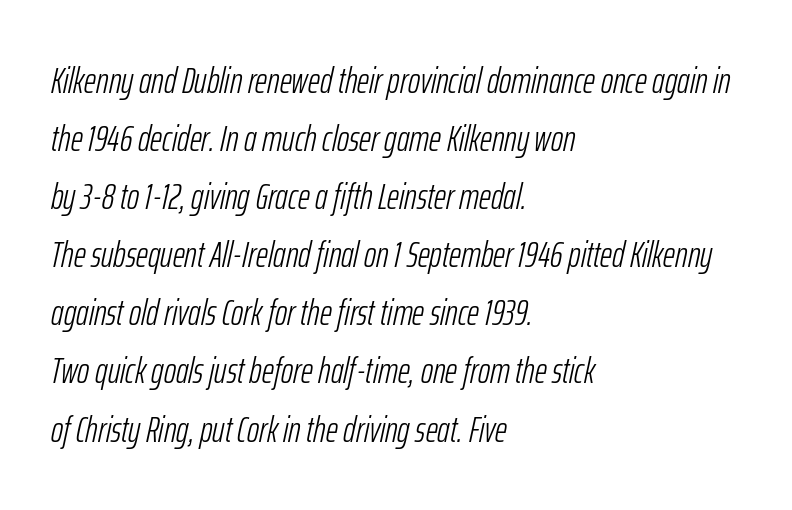
{"italic": "yes", "lean": "right", "slant_degrees": 12, "bold": "no", "weight": "light", "width": "condensed", "stroke_contrast": "low", "x_height": "medium", "monospaced": "no", "underline": "no", "align": "left", "line_spacing": "normal", "line_spacing_ratio": 1.57, "letter_spacing": "normal", "letter_spacing_em": 0.0, "glyph_px": 37}
